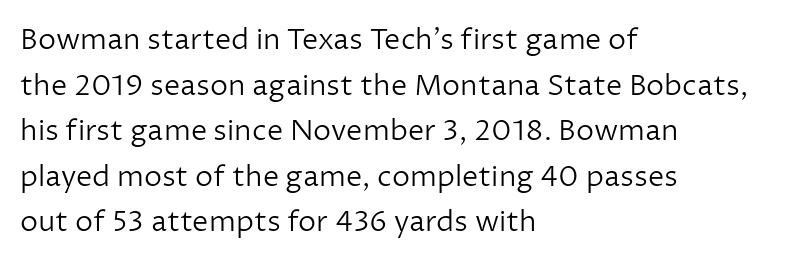
No italicization has been applied; the sample stays upright. In terms of leading, this rendering sits right in the middle. These lines keep a tight, regular rhythm from letter to letter. In terms of letterform style, serifs are entirely absent. The space beneath each line is pristine and unruled.
